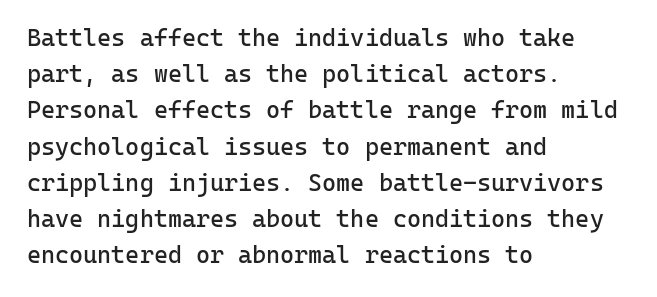
Q: Is the text bold? A: No.
Q: Is the text italic (slanted)? A: No, it is upright.
Q: Is the text underlined? A: No.
Q: How is the paragraph aligned? A: Left-aligned.
Q: Is the spacing between letters normal or unusually wide? A: Normal.
Q: Is the spacing between lines tight, normal or loose? A: Normal.
